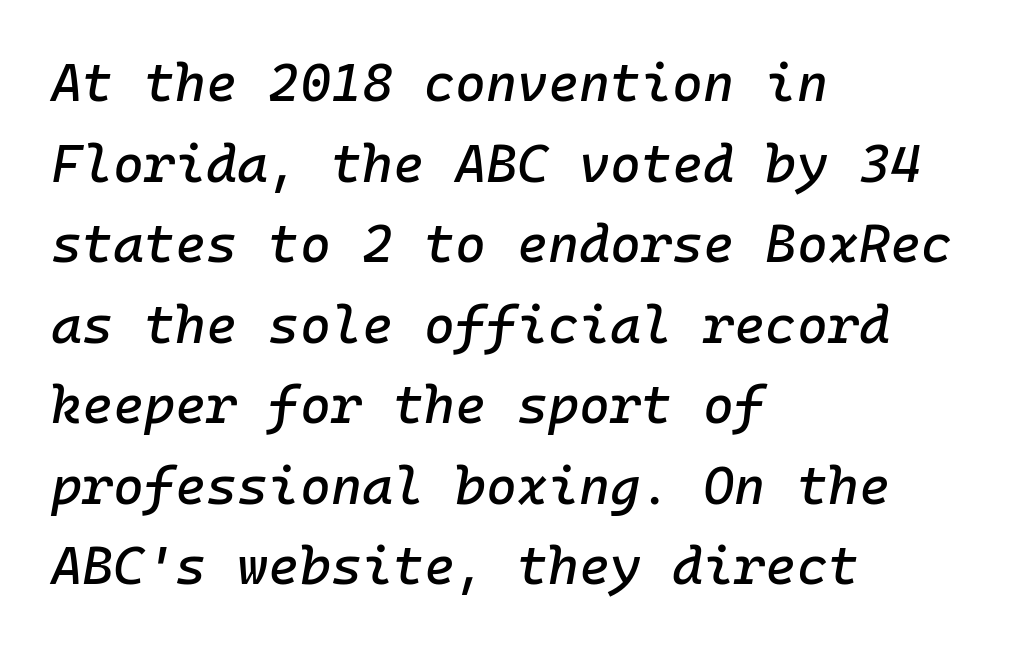
{"italic": "yes", "lean": "right", "slant_degrees": 10, "width": "normal", "stroke_contrast": "low", "x_height": "medium", "monospaced": "yes", "underline": "no", "align": "left", "line_spacing": "normal", "line_spacing_ratio": 1.52, "letter_spacing": "normal", "letter_spacing_em": 0.0, "glyph_px": 53}
